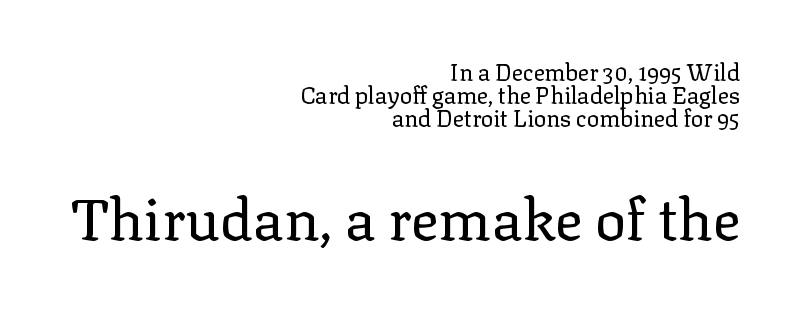
Q: Is the text bold? A: No.
Q: Is the text italic (slanted)? A: No, it is upright.
Q: Is the typeface a serif or a sans-serif typeface? A: Serif.
Q: Is the text underlined? A: No.
Q: How is the paragraph aligned? A: Right-aligned.
Q: Is the spacing between letters normal or unusually wide? A: Normal.
Q: Is the spacing between lines tight, normal or loose? A: Tight.
Q: Which block of text is set in a larger size, the first (top) or the second (bottom)? A: The second (bottom) one.
Q: Width (condensed, normal, or wide)? A: Normal.
Q: Stroke contrast? A: Low.
Q: x-height? A: Medium.
Q: Monospaced? A: No.
